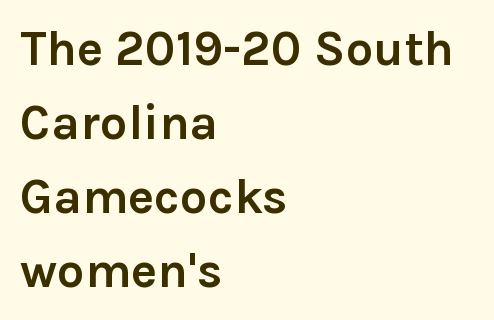
Q: Is the text bold? A: Yes.
Q: Is the text italic (slanted)? A: No, it is upright.
Q: Is the typeface a serif or a sans-serif typeface? A: Sans-serif.
Q: Is the text underlined? A: No.
Q: How is the paragraph aligned? A: Left-aligned.
Q: Is the spacing between letters normal or unusually wide? A: Normal.
Q: Is the spacing between lines tight, normal or loose? A: Normal.
Q: Width (condensed, normal, or wide)? A: Normal.
Q: Stroke contrast? A: Low.
Q: x-height? A: Medium.
Q: Monospaced? A: No.
